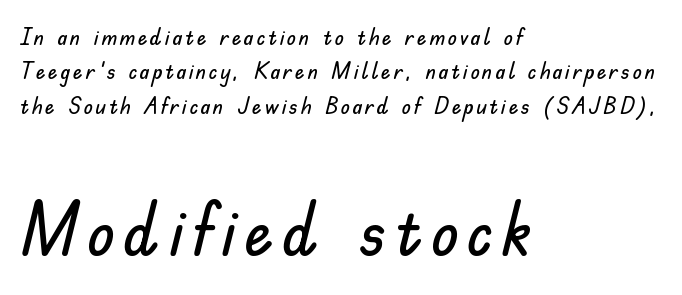
Each letter keeps its own natural width here, so spacing adapts to shape. The space between consecutive lines is moderate. The passage shown is typeset with a sans-serif family. The foot of each line stays bare and open. The designer gave the closing block more size than the opening block.
